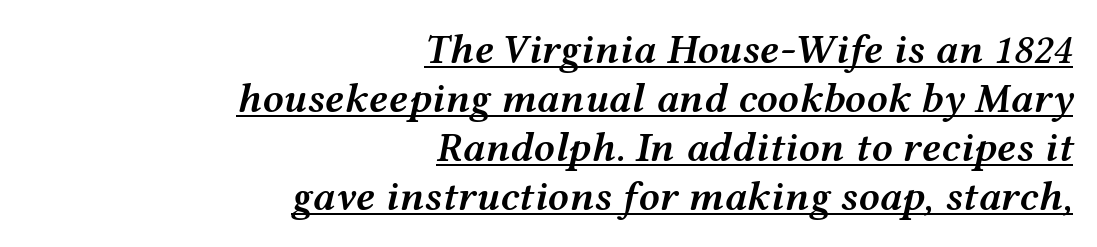
Stroke thickness is moderately raised; the sample reads as semibold. This is oblique type, the kind used for emphasis or titles. The letterforms sit shoulder to shoulder at normal distance. Emphasis is given by a line drawn under the lettering. Each letter keeps its own natural width here, so spacing adapts to shape. The text block is weighted toward the right margin, trailing off unevenly leftward.
